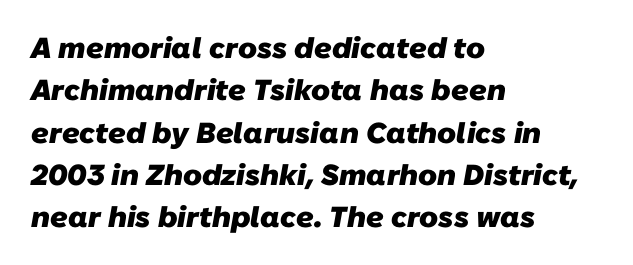
Stroke thickness is high; the sample reads as a true bold. The passage shown is typeset with a sans-serif family. What stands out about the letter spacing? Nothing — it is the standard amount. The ragged edge is on the right, which tells us the setting is flush left. This sample keeps an unexceptional amount of space between lines.
